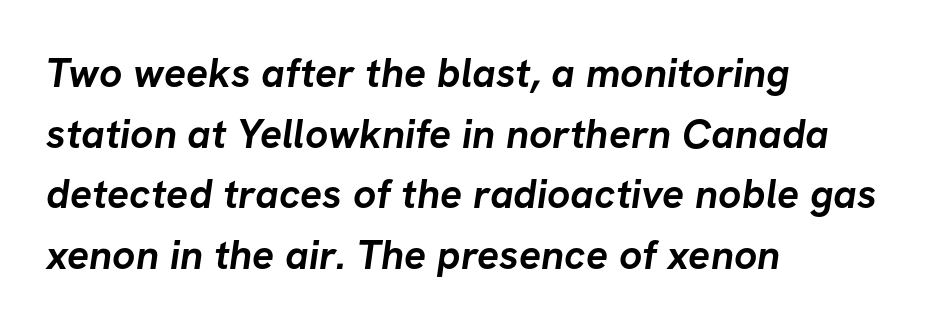
The image shows 41 px semibold sans-serif type; set left-aligned, normal line spacing (1.48x), normal letter spacing, not underlined; low stroke contrast and a medium x-height.
